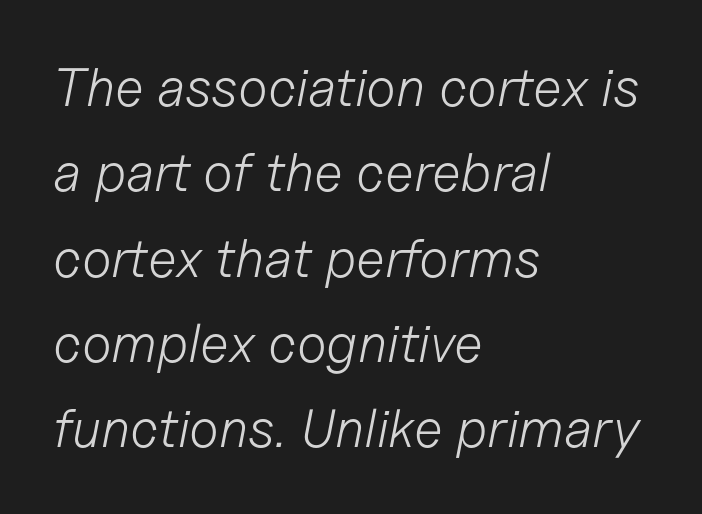
The face used here is rendered with its standard letterfit. On a weight scale, this lands at 450 or below. Decoration check: the copy has no underline. The designer left line spacing at the default. Horizontal alignment here is leftward, the default for most running prose.
